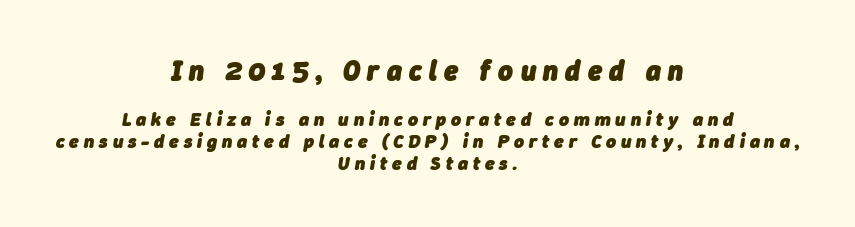
The image shows 28 px heavy type, italic (leaning right); set centered, line spacing 1.16x, unusually wide letter spacing (+0.26 em), not underlined; the first (top) block is 1.47x larger; low stroke contrast and a medium x-height.
